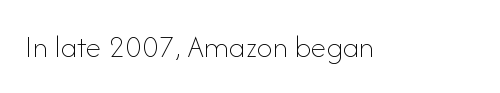
{"italic": "no", "bold": "no", "weight": "thin", "width": "normal", "stroke_contrast": "low", "x_height": "small", "monospaced": "no", "underline": "no", "letter_spacing": "normal", "letter_spacing_em": 0.0, "glyph_px": 32}
